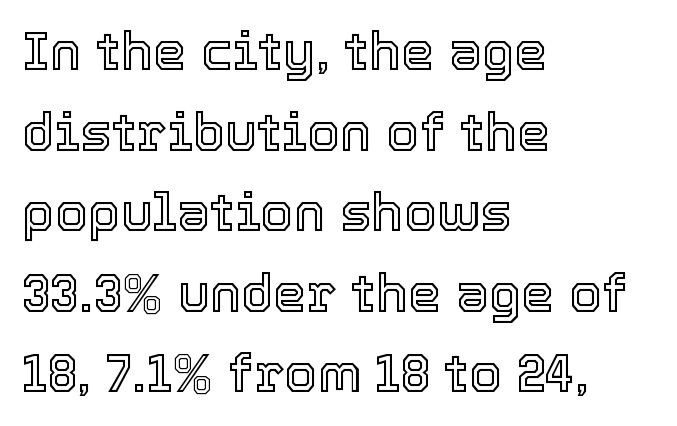
The image shows 53 px text type, upright; set left-aligned, normal line spacing (1.52x), normal letter spacing, not underlined; a medium x-height.
